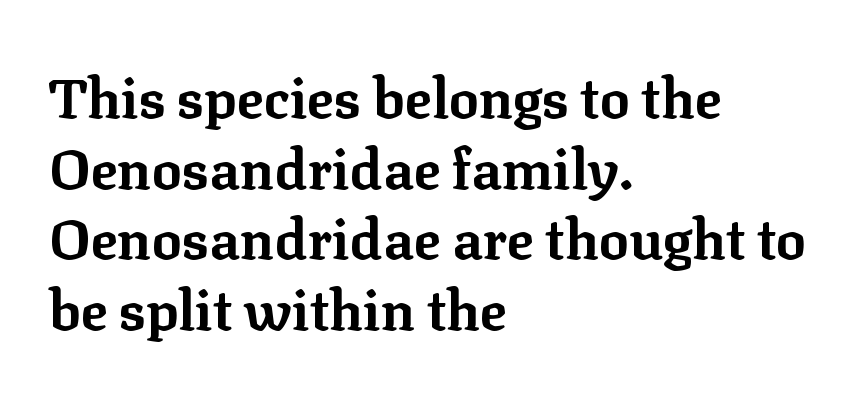
{"serif": "yes", "italic": "no", "bold": "yes", "weight": "bold", "width": "normal", "stroke_contrast": "low", "x_height": "medium", "monospaced": "no", "underline": "no", "align": "left", "line_spacing": "normal", "line_spacing_ratio": 1.26, "letter_spacing": "normal", "letter_spacing_em": 0.0, "glyph_px": 56}
